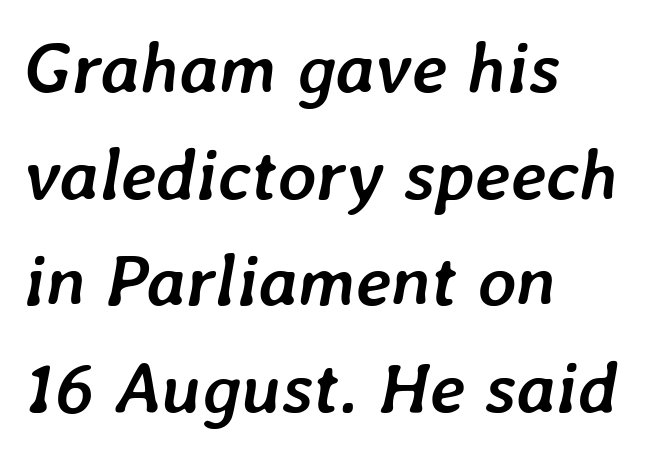
Q: Is the text bold? A: Yes.
Q: Is the text italic (slanted)? A: Yes, it leans right by about 7 degrees.
Q: Is the text underlined? A: No.
Q: How is the paragraph aligned? A: Left-aligned.
Q: Is the spacing between letters normal or unusually wide? A: Normal.
Q: Is the spacing between lines tight, normal or loose? A: Normal.
Q: Width (condensed, normal, or wide)? A: Normal.
Q: Stroke contrast? A: Low.
Q: x-height? A: Medium.
Q: Monospaced? A: No.
